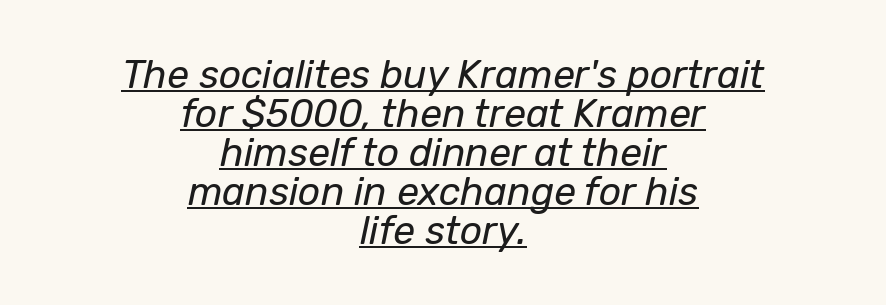
Q: Is the text bold? A: No.
Q: Is the text italic (slanted)? A: Yes, it leans right by about 12 degrees.
Q: Is the text underlined? A: Yes.
Q: How is the paragraph aligned? A: Centered.
Q: Is the spacing between letters normal or unusually wide? A: Normal.
Q: Is the spacing between lines tight, normal or loose? A: Tight.
Q: Width (condensed, normal, or wide)? A: Normal.
Q: Stroke contrast? A: Low.
Q: x-height? A: Medium.
Q: Monospaced? A: No.
